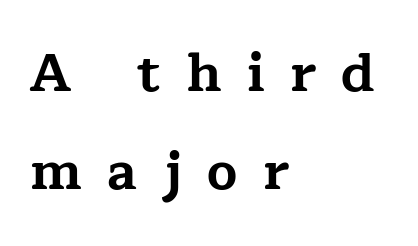
{"serif": "yes", "italic": "no", "bold": "yes", "weight": "bold", "width": "wide", "stroke_contrast": "low", "x_height": "medium", "monospaced": "no", "underline": "no", "align": "left", "line_spacing_ratio": 1.84, "letter_spacing": "wide", "letter_spacing_em": 0.48, "glyph_px": 53}
